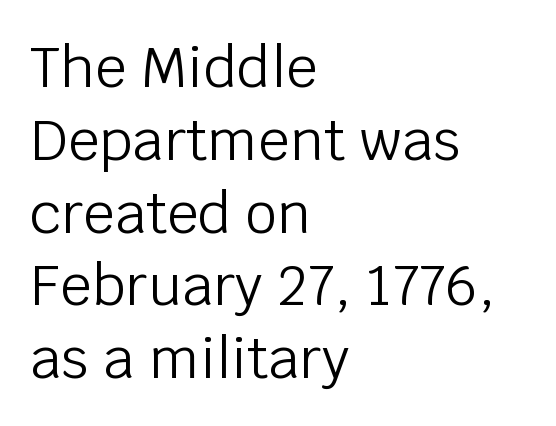
The image shows 56 px light sans-serif type, upright; set left-aligned, normal line spacing (1.3x), normal letter spacing, not underlined; low stroke contrast and a large x-height.
